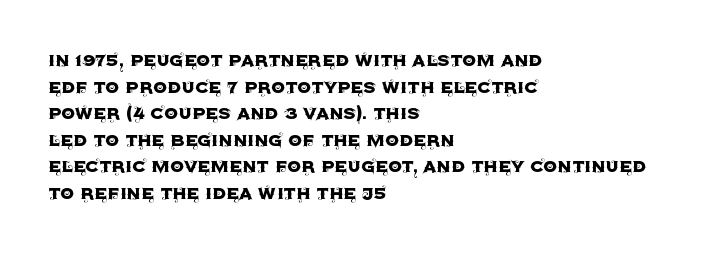
A student would call this left alignment; a typographer would say flush left, rag right. Nobody touched the tracking dial on this one. Tall strokes in this sample are plumb rather than angled. Descenders are the only things crossing below the line.
